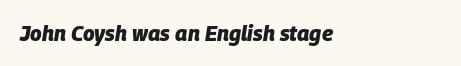
{"italic": "yes", "lean": "right", "slant_degrees": 9, "bold": "yes", "underline": "no", "align": "left", "letter_spacing": "normal", "letter_spacing_em": 0.0, "glyph_px": 21}
